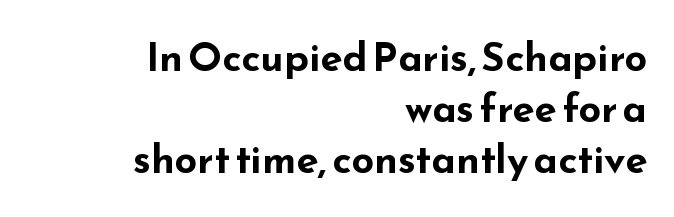
The specimen reads as upright at a glance. Short note: letters normally spaced. Letters rest on an invisible, unmarked baseline. These lines are set flush right with a ragged left edge. This sample uses a sans-serif face.
